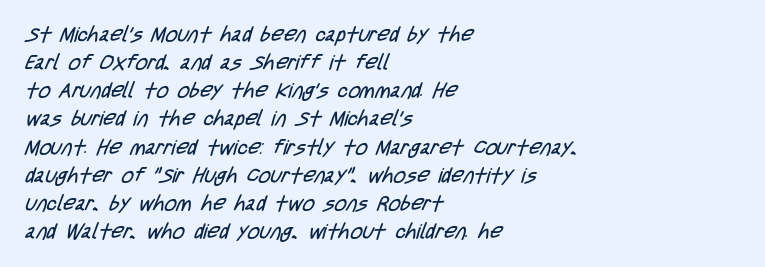
{"bold": "no", "underline": "no", "align": "left", "line_spacing": "normal", "line_spacing_ratio": 1.34, "letter_spacing": "normal", "letter_spacing_em": 0.0, "glyph_px": 21}
